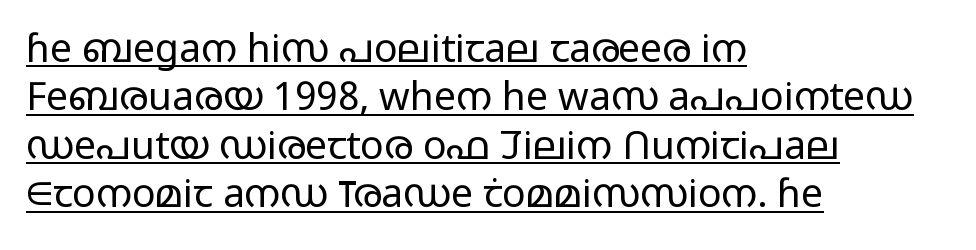
The image shows 39 px light, wide sans-serif type, upright; set left-aligned, line spacing 1.24x, normal letter spacing, underlined; low stroke contrast and a medium x-height.
